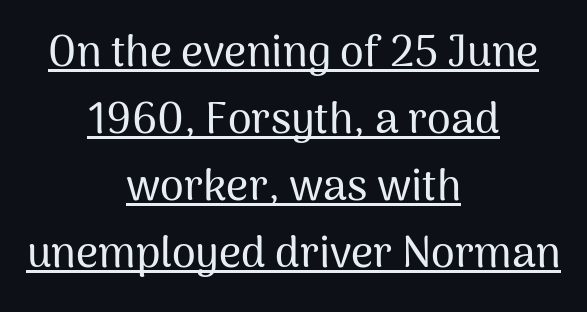
Q: Is the text italic (slanted)? A: No, it is upright.
Q: Is the typeface a serif or a sans-serif typeface? A: Sans-serif.
Q: Is the text underlined? A: Yes.
Q: How is the paragraph aligned? A: Centered.
Q: Is the spacing between letters normal or unusually wide? A: Normal.
Q: Is the spacing between lines tight, normal or loose? A: Normal.
Q: Width (condensed, normal, or wide)? A: Normal.
Q: Stroke contrast? A: Medium.
Q: x-height? A: Medium.
Q: Monospaced? A: No.
